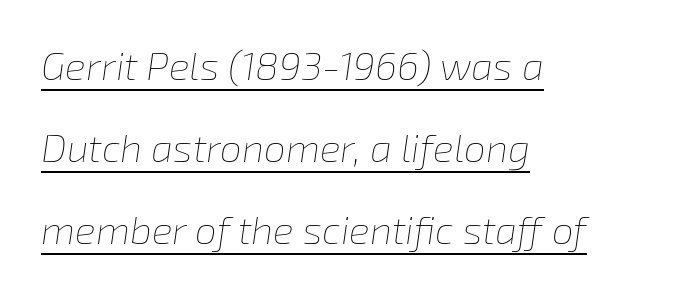
Q: Is the text bold? A: No.
Q: Is the text italic (slanted)? A: Yes, it leans right by about 8 degrees.
Q: Is the text underlined? A: Yes.
Q: How is the paragraph aligned? A: Left-aligned.
Q: Is the spacing between letters normal or unusually wide? A: Normal.
Q: Is the spacing between lines tight, normal or loose? A: Loose.
Q: Width (condensed, normal, or wide)? A: Normal.
Q: Stroke contrast? A: Low.
Q: x-height? A: Medium.
Q: Monospaced? A: No.
